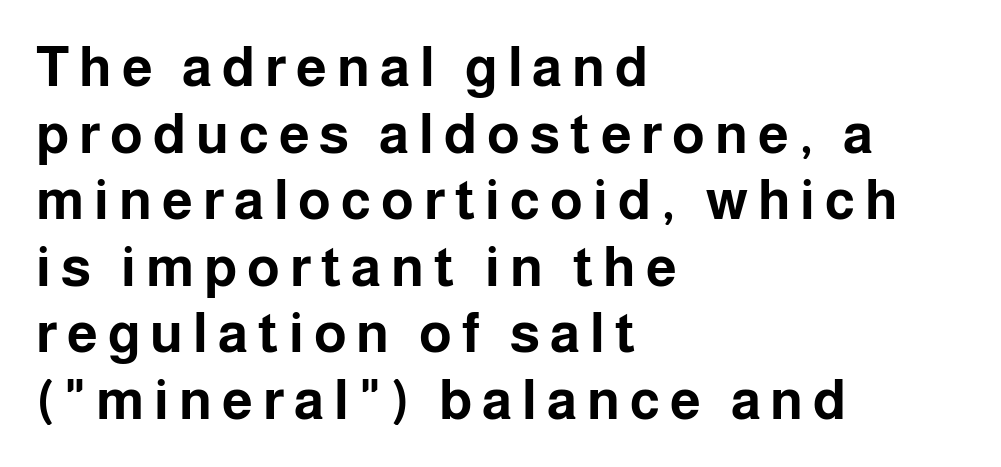
Q: Is the text bold? A: Yes.
Q: Is the text italic (slanted)? A: No, it is upright.
Q: Is the typeface a serif or a sans-serif typeface? A: Sans-serif.
Q: Is the text underlined? A: No.
Q: How is the paragraph aligned? A: Left-aligned.
Q: Width (condensed, normal, or wide)? A: Normal.
Q: Stroke contrast? A: Low.
Q: x-height? A: Medium.
Q: Monospaced? A: No.
